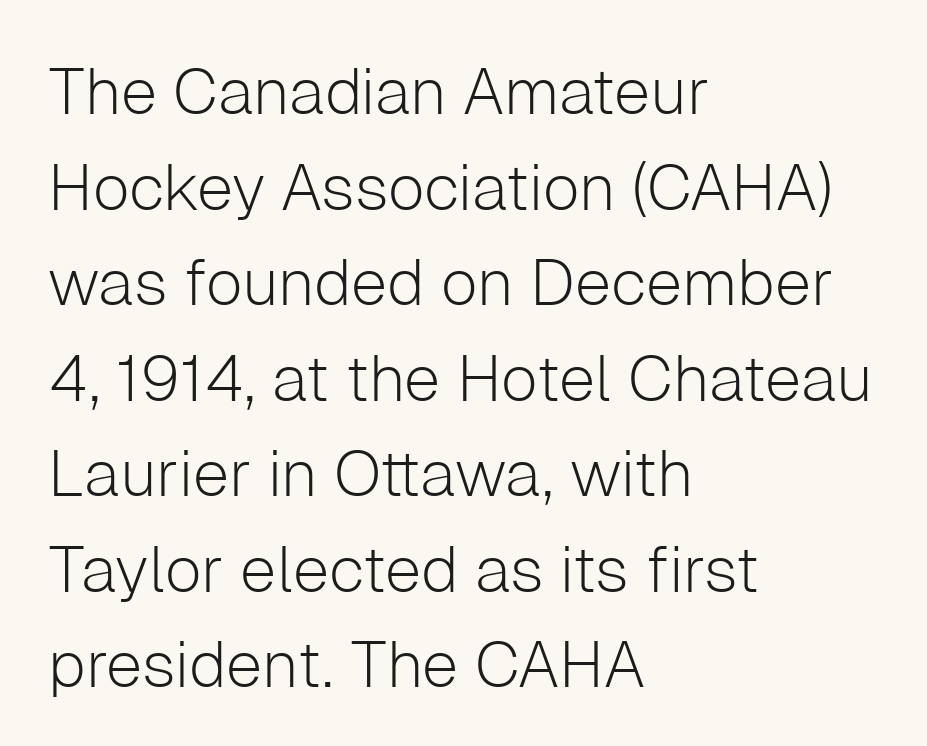
Q: Is the text bold? A: No.
Q: Is the text italic (slanted)? A: No, it is upright.
Q: Is the typeface a serif or a sans-serif typeface? A: Sans-serif.
Q: Is the text underlined? A: No.
Q: How is the paragraph aligned? A: Left-aligned.
Q: Is the spacing between letters normal or unusually wide? A: Normal.
Q: Is the spacing between lines tight, normal or loose? A: Normal.
Q: Width (condensed, normal, or wide)? A: Normal.
Q: Stroke contrast? A: Low.
Q: x-height? A: Medium.
Q: Monospaced? A: No.
